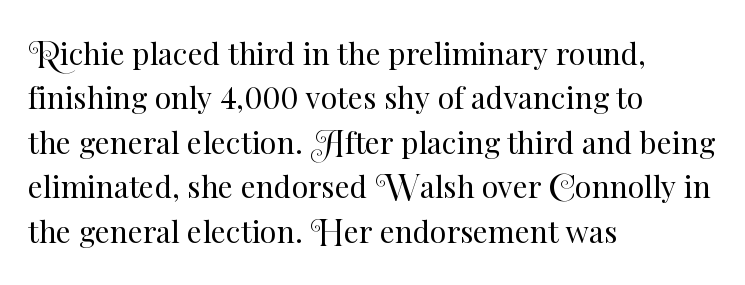
{"italic": "no", "bold": "no", "weight": "regular", "width": "normal", "stroke_contrast": "medium", "x_height": "small", "monospaced": "no", "underline": "no", "align": "left", "line_spacing": "normal", "line_spacing_ratio": 1.48, "letter_spacing": "normal", "letter_spacing_em": 0.0, "glyph_px": 30}
